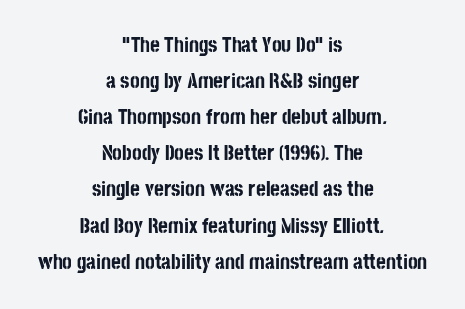
Q: Is the text bold? A: Yes.
Q: Is the text italic (slanted)? A: No, it is upright.
Q: Is the text underlined? A: No.
Q: How is the paragraph aligned? A: Centered.
Q: Is the spacing between letters normal or unusually wide? A: Normal.
